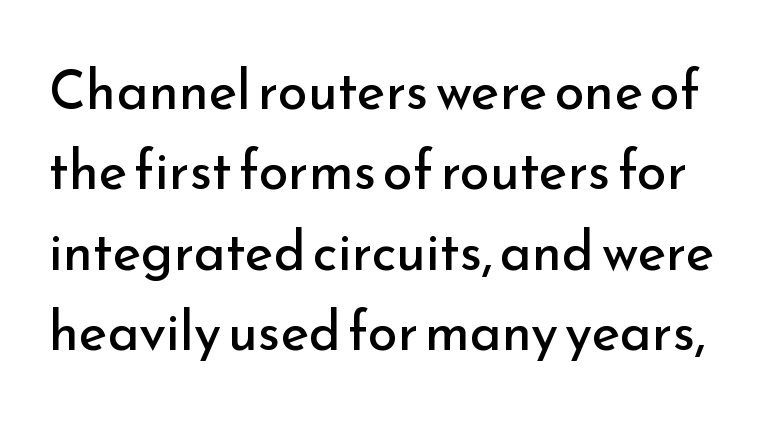
The type family on display is of the sans-serif kind. Stem width sits at or under what a default text font uses. Reading down the column, the eye jumps a familiar distance to each next line. Unlike italic type, these characters show no tilt at all. Looks like regular typesetting: each glyph gets only the width it needs. These lines keep a tight, regular rhythm from letter to letter.
